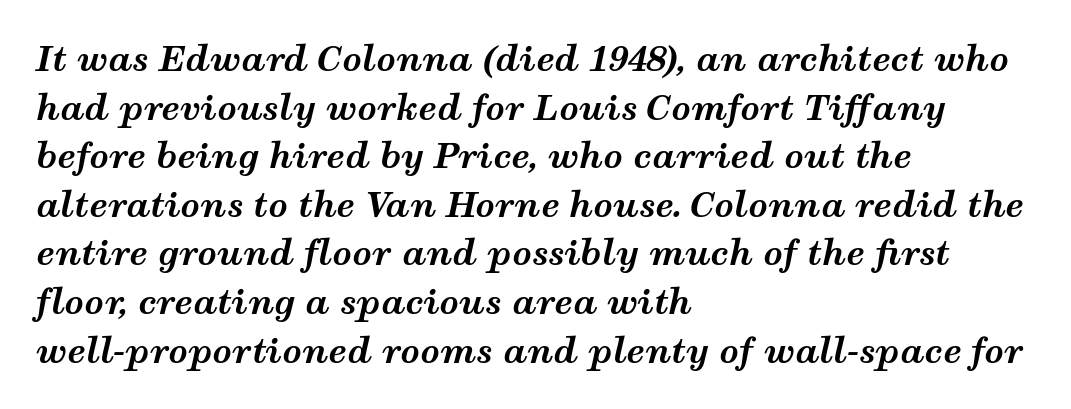
{"italic": "yes", "lean": "right", "slant_degrees": 12, "bold": "yes", "weight": "bold", "width": "wide", "stroke_contrast": "medium", "x_height": "medium", "monospaced": "no", "underline": "no", "align": "left", "line_spacing": "normal", "line_spacing_ratio": 1.43, "letter_spacing": "normal", "letter_spacing_em": 0.0, "glyph_px": 34}
